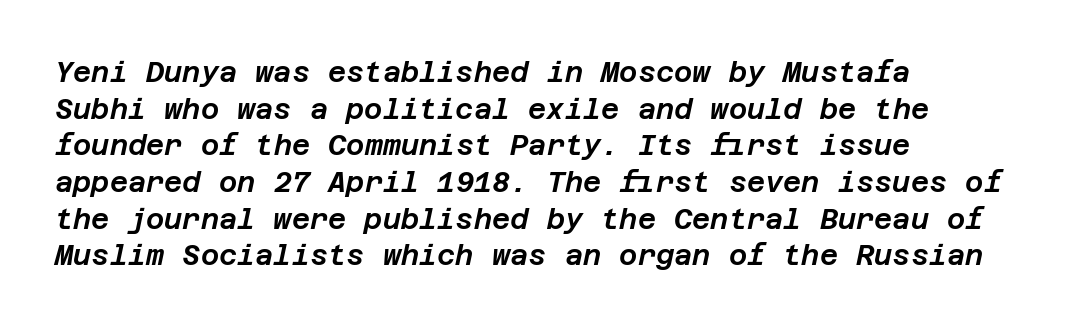
Students, note that the glyphs here touch the page at normal intervals. Short and long lines alike share a common starting point at left. Italic? Definitely — the glyphs are oblique. The space between consecutive lines is moderate. The baseline area is clear.
